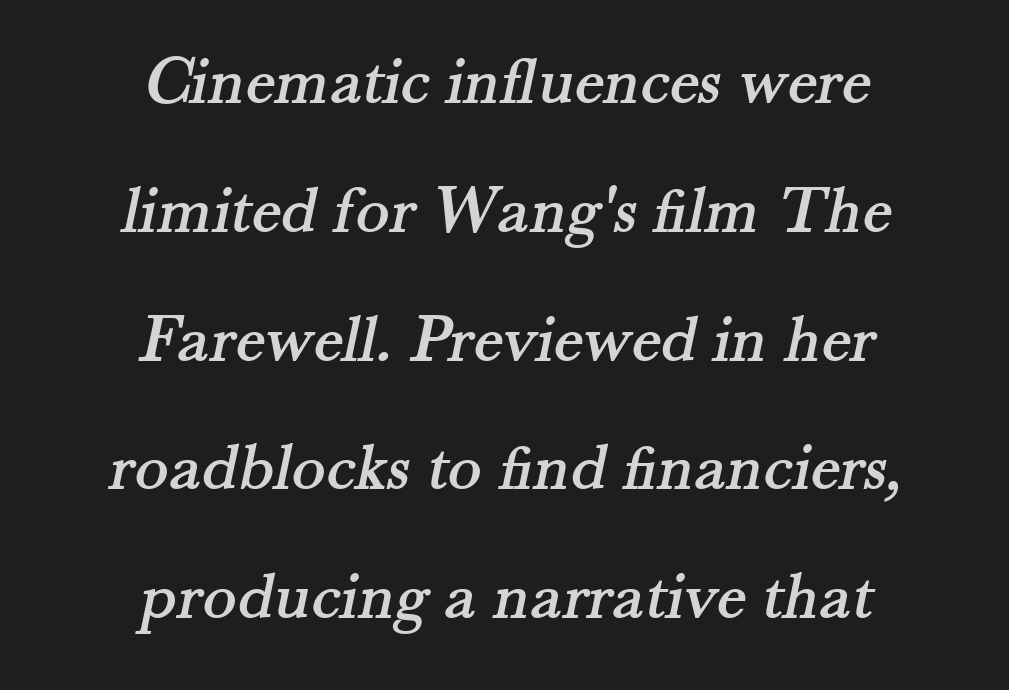
Descenders hang freely into open space. A typesetter would label this face a serif. Character widths vary here, with narrow letters taking less room than wide ones. Each word holds together tightly as a unit, with standard inter-letter gaps.
